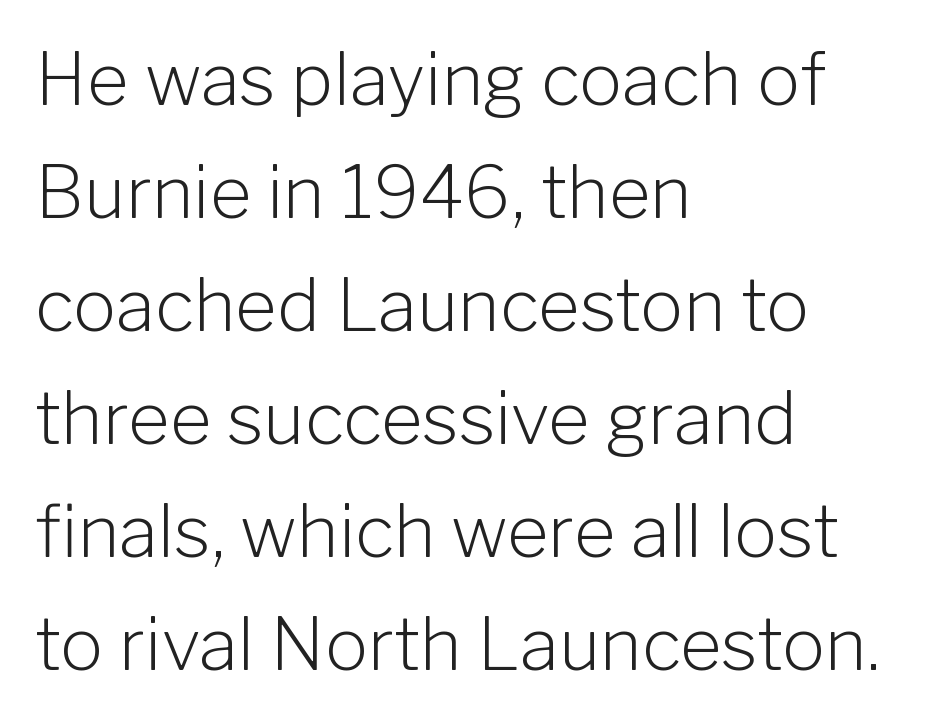
{"serif": "no", "italic": "no", "bold": "no", "weight": "light", "width": "normal", "stroke_contrast": "low", "x_height": "medium", "monospaced": "no", "underline": "no", "align": "left", "line_spacing": "normal", "line_spacing_ratio": 1.57, "letter_spacing": "normal", "letter_spacing_em": 0.0, "glyph_px": 72}
